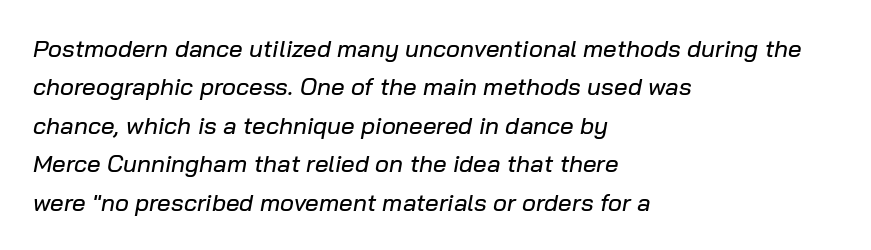
{"italic": "yes", "lean": "right", "slant_degrees": 10, "underline": "no", "align": "left", "line_spacing": "normal", "line_spacing_ratio": 1.6, "letter_spacing": "normal", "letter_spacing_em": 0.0, "glyph_px": 24}
